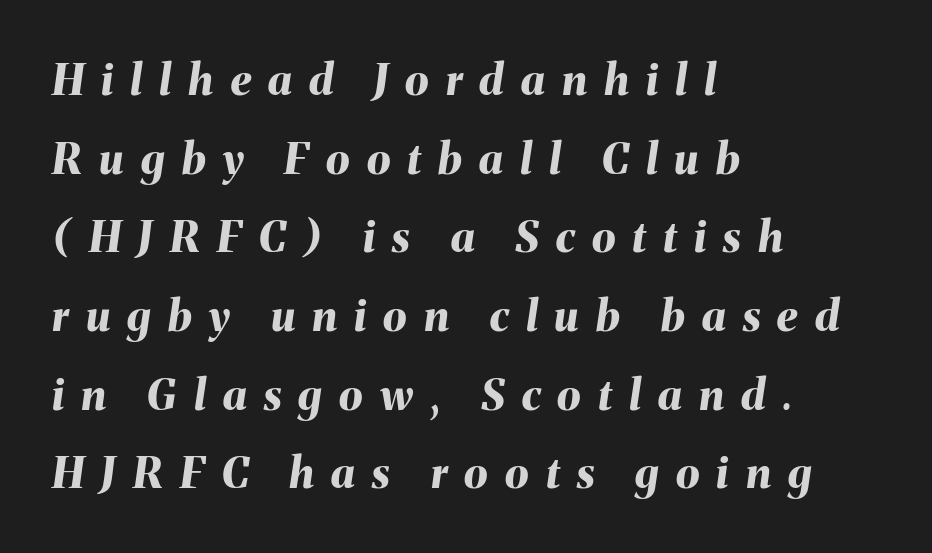
The image shows 43 px bold type, italic (leaning right); set left-aligned, line spacing 1.83x, unusually wide letter spacing (+0.4 em), not underlined; medium stroke contrast and a medium x-height.
